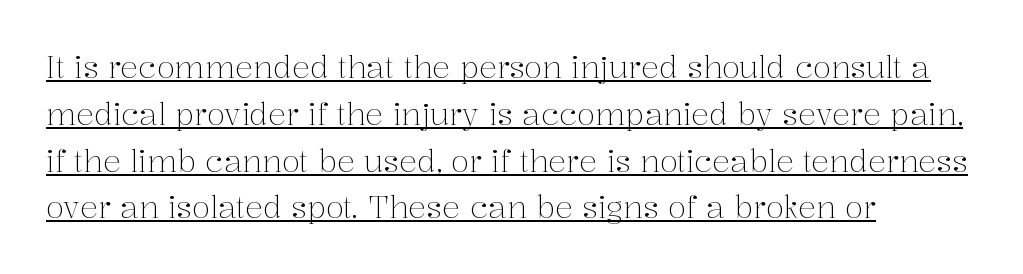
Leading: standard. The line texture is even and compact thanks to regular tracking. Ascenders rise straight up at ninety degrees. This rendering features underlined lettering. The designer went with a serif here, giving each stem small feet. The weight would be labelled regular, book, light, or lighter still.
